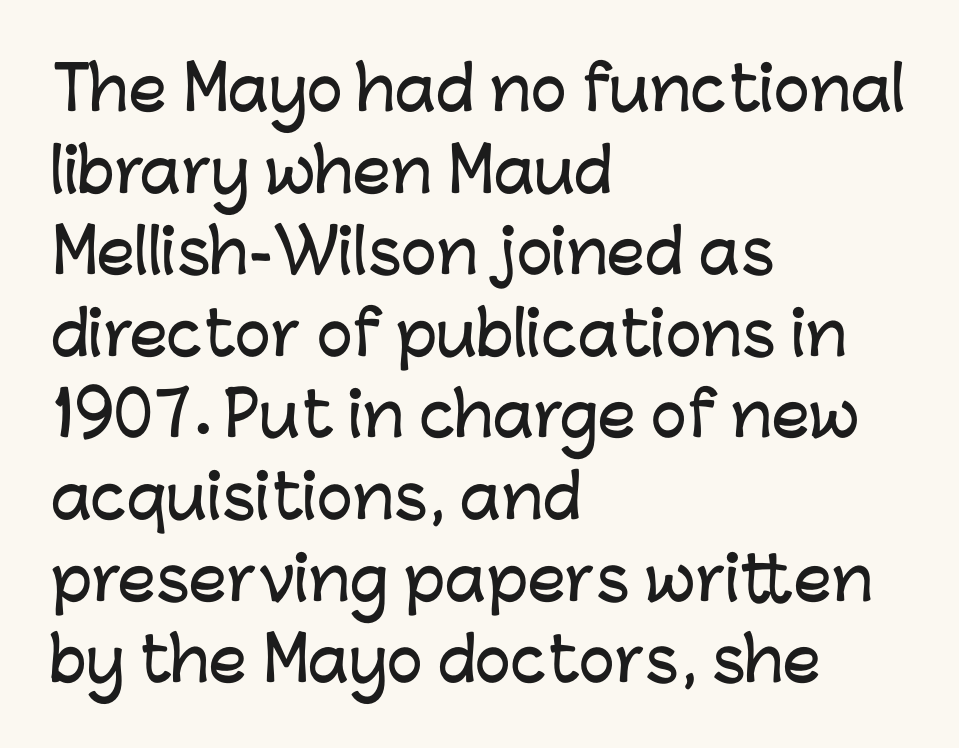
{"serif": "no", "italic": "no", "width": "normal", "stroke_contrast": "low", "x_height": "medium", "monospaced": "no", "underline": "no", "align": "left", "line_spacing": "normal", "line_spacing_ratio": 1.36, "letter_spacing": "normal", "letter_spacing_em": 0.0, "glyph_px": 60}
